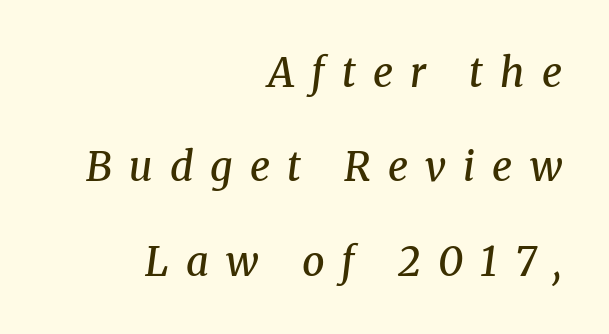
{"serif": "yes", "italic": "yes", "lean": "right", "slant_degrees": 8, "bold": "semi", "weight": "semibold", "width": "normal", "stroke_contrast": "medium", "x_height": "medium", "monospaced": "no", "underline": "no", "align": "right", "line_spacing": "loose", "line_spacing_ratio": 2.36, "letter_spacing": "wide", "letter_spacing_em": 0.43, "glyph_px": 40}
